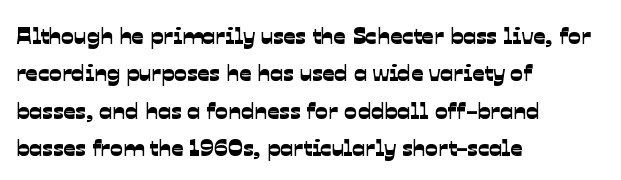
Q: Is the text underlined? A: No.
Q: How is the paragraph aligned? A: Left-aligned.
Q: Is the spacing between letters normal or unusually wide? A: Normal.
Q: Is the spacing between lines tight, normal or loose? A: Normal.
